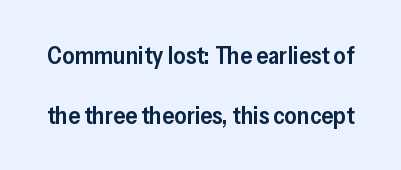
The image shows 24 px text type, upright; set loose line spacing (2.49x), normal letter spacing, not underlined.
